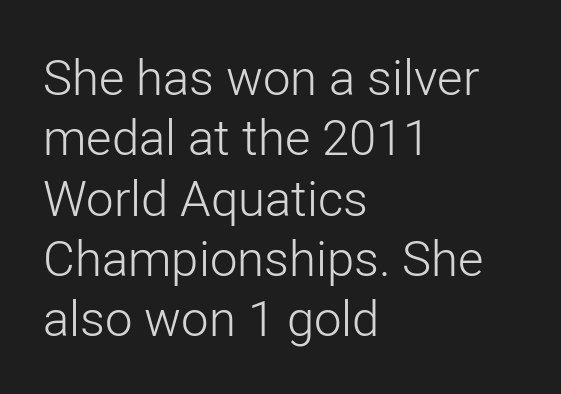
The weight would be labelled regular, book, light, or lighter still. This sample uses an upright cut, with every glyph sitting square on the baseline. Is this a fixed-width face? No — the glyphs have proportional, varying widths. This rendering features lettering with no underline. The ragged edge is on the right, which tells us the setting is flush left.
